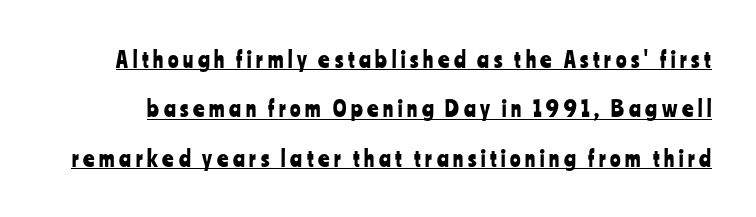
Q: Is the text italic (slanted)? A: No, it is upright.
Q: Is the text underlined? A: Yes.
Q: Is the spacing between letters normal or unusually wide? A: Unusually wide.
Q: Is the spacing between lines tight, normal or loose? A: Loose.
